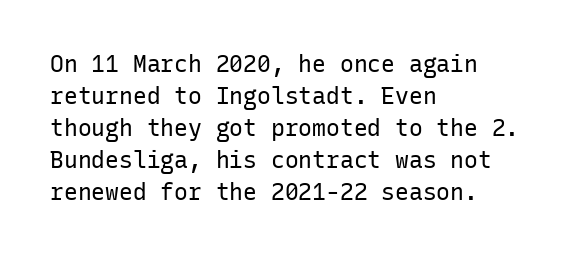
Q: Is the text bold? A: No.
Q: Is the text italic (slanted)? A: No, it is upright.
Q: Is the text underlined? A: No.
Q: How is the paragraph aligned? A: Left-aligned.
Q: Is the spacing between letters normal or unusually wide? A: Normal.
Q: Is the spacing between lines tight, normal or loose? A: Normal.
